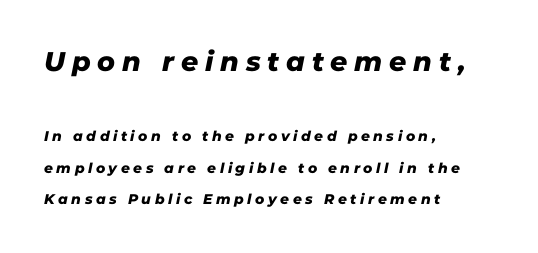
{"underline": "no", "align": "left", "line_spacing": "loose", "line_spacing_ratio": 2.27, "letter_spacing": "wide", "letter_spacing_em": 0.25, "larger_block": "first", "size_ratio": 1.93, "glyph_px": 27}
